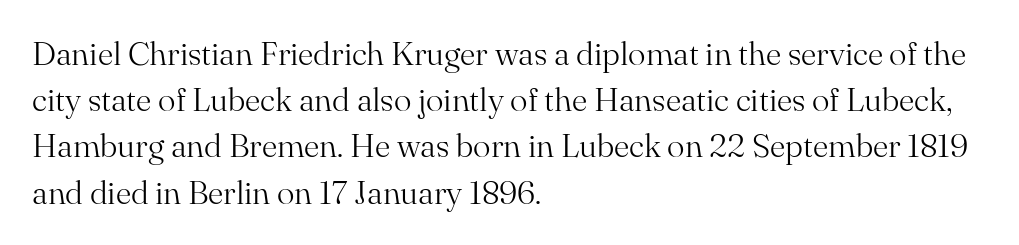
{"serif": "yes", "italic": "no", "bold": "no", "weight": "light", "width": "normal", "stroke_contrast": "medium", "x_height": "small", "monospaced": "no", "underline": "no", "align": "left", "line_spacing": "normal", "line_spacing_ratio": 1.4, "letter_spacing": "normal", "letter_spacing_em": 0.0, "glyph_px": 33}
